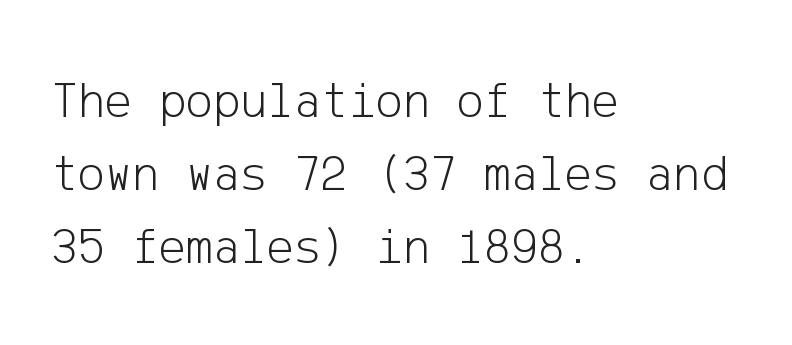
Q: Is the text bold? A: No.
Q: Is the text italic (slanted)? A: No, it is upright.
Q: Is the typeface a serif or a sans-serif typeface? A: Sans-serif.
Q: Is the text underlined? A: No.
Q: How is the paragraph aligned? A: Left-aligned.
Q: Is the spacing between letters normal or unusually wide? A: Normal.
Q: Is the spacing between lines tight, normal or loose? A: Normal.
Q: Width (condensed, normal, or wide)? A: Normal.
Q: Stroke contrast? A: Low.
Q: x-height? A: Medium.
